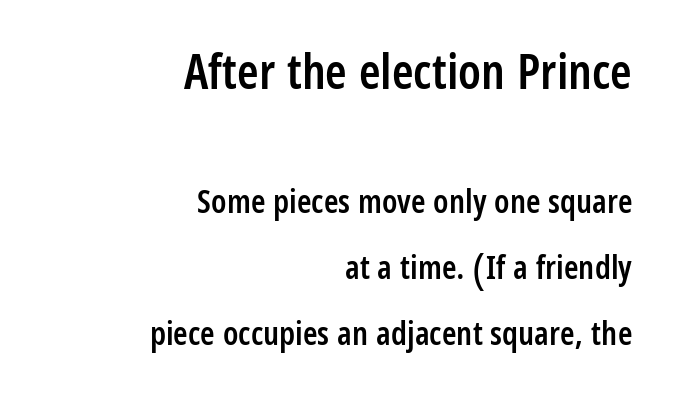
The face used here is a semibold: visibly heavier than regular, lighter than bold. Is the lower block the larger one? No — the upper block carries the bigger type. To sum up the face: it is a sans, with no serifs. The rendering uses natural spacing where letterforms have individual widths.
